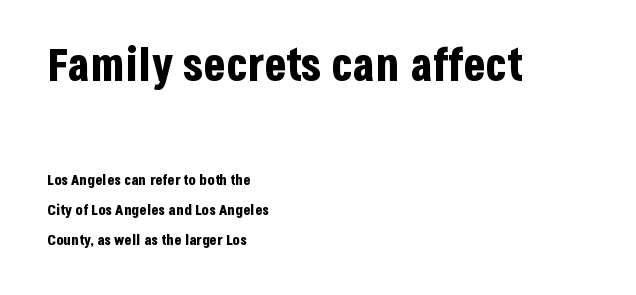
Q: Is the text bold? A: Yes.
Q: Is the text italic (slanted)? A: No, it is upright.
Q: Is the typeface a serif or a sans-serif typeface? A: Sans-serif.
Q: Is the text underlined? A: No.
Q: How is the paragraph aligned? A: Left-aligned.
Q: Is the spacing between letters normal or unusually wide? A: Normal.
Q: Is the spacing between lines tight, normal or loose? A: Loose.
Q: Which block of text is set in a larger size, the first (top) or the second (bottom)? A: The first (top) one.
Q: Width (condensed, normal, or wide)? A: Condensed.
Q: Stroke contrast? A: Low.
Q: x-height? A: Large.
Q: Monospaced? A: No.
